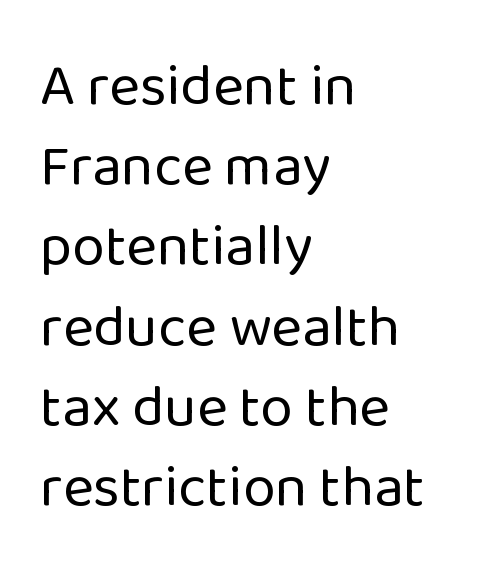
Q: Is the text bold? A: No.
Q: Is the text italic (slanted)? A: No, it is upright.
Q: Is the typeface a serif or a sans-serif typeface? A: Sans-serif.
Q: Is the text underlined? A: No.
Q: How is the paragraph aligned? A: Left-aligned.
Q: Is the spacing between letters normal or unusually wide? A: Normal.
Q: Is the spacing between lines tight, normal or loose? A: Normal.
Q: Width (condensed, normal, or wide)? A: Normal.
Q: Stroke contrast? A: Low.
Q: x-height? A: Medium.
Q: Monospaced? A: No.
